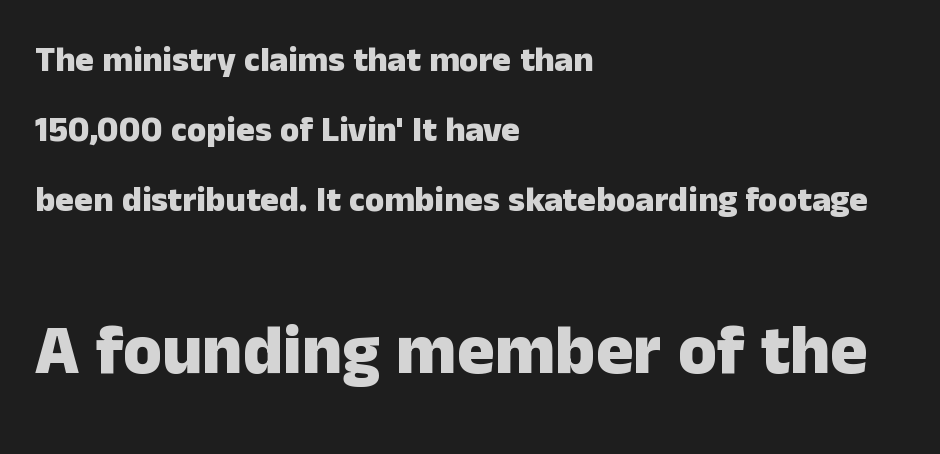
The image shows 70 px heavy sans-serif type, upright; set left-aligned, loose line spacing (2.0x), normal letter spacing, not underlined; the second (bottom) block is 2.0x larger; low stroke contrast and a medium x-height.
